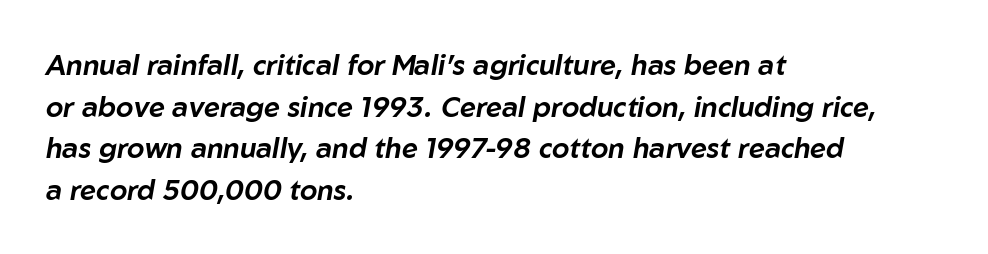
The horizontal fit of the characters is conventional and even. If you drew a line through each stem, it would be angled. Successive baselines arrive at the customary interval. Here the designer chose a conventional face with non-uniform glyph widths. No word sits above an underline. The lines in this sample share a left origin and differ only in where they stop.
